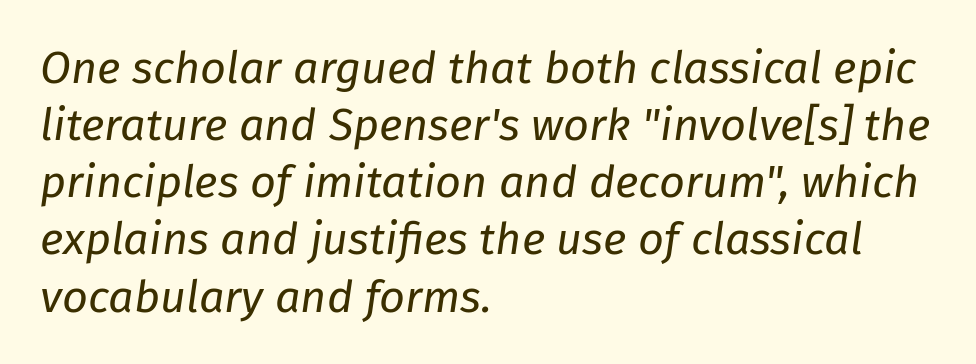
{"italic": "yes", "lean": "right", "slant_degrees": 8, "bold": "no", "weight": "regular", "width": "normal", "stroke_contrast": "low", "x_height": "medium", "monospaced": "no", "underline": "no", "align": "left", "line_spacing": "normal", "line_spacing_ratio": 1.27, "letter_spacing": "normal", "letter_spacing_em": 0.0, "glyph_px": 45}
